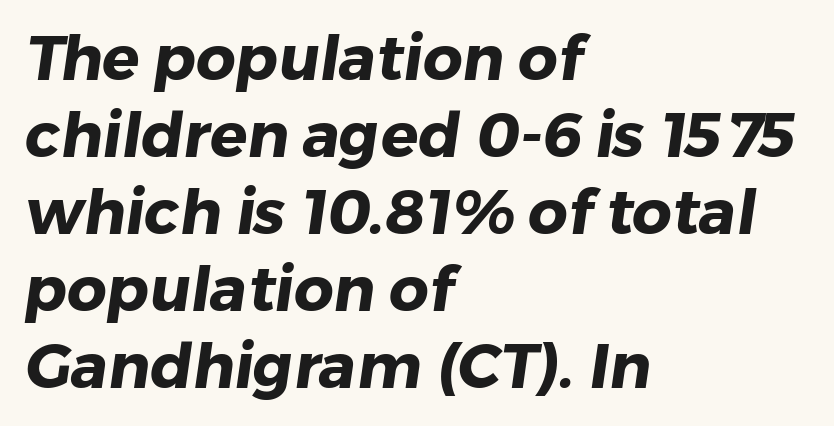
{"serif": "no", "bold": "yes", "weight": "heavy", "width": "normal", "stroke_contrast": "low", "x_height": "medium", "monospaced": "no", "underline": "no", "align": "left", "line_spacing_ratio": 1.24, "letter_spacing": "normal", "letter_spacing_em": 0.0, "glyph_px": 62}
